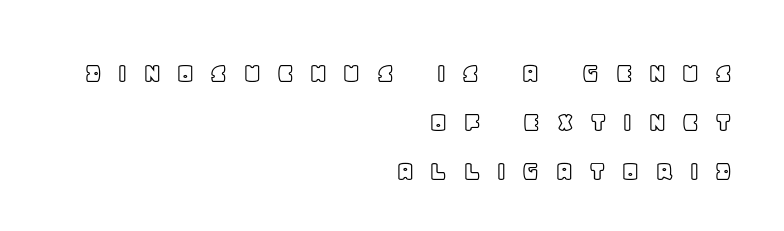
The image shows 30 px text type, upright; set right-aligned, normal line spacing (1.64x), unusually wide letter spacing (+0.49 em), not underlined; a large x-height.
